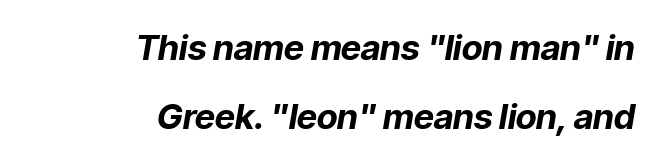
Q: Is the text bold? A: Yes.
Q: Is the text italic (slanted)? A: Yes, it leans right by about 9 degrees.
Q: Is the text underlined? A: No.
Q: How is the paragraph aligned? A: Right-aligned.
Q: Is the spacing between letters normal or unusually wide? A: Normal.
Q: Is the spacing between lines tight, normal or loose? A: Loose.
Q: Width (condensed, normal, or wide)? A: Normal.
Q: Stroke contrast? A: Low.
Q: x-height? A: Medium.
Q: Monospaced? A: No.
